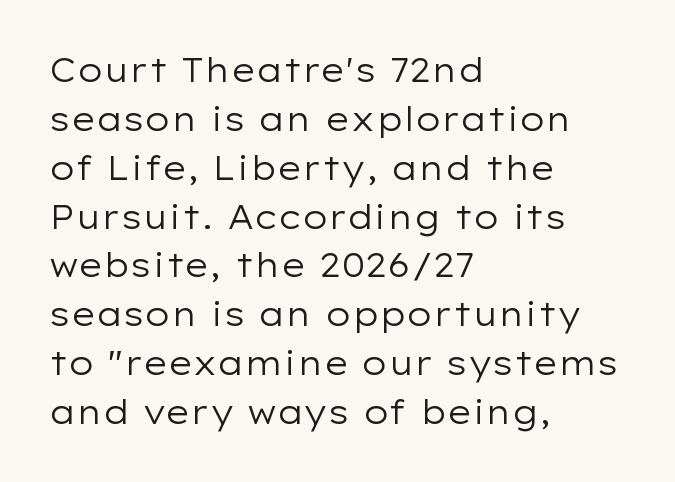
The designer left line spacing at the default. Unmarked baselines from the first word to the last. Characters remain perfectly vertical along every line. This sample uses a sans-serif face. Vertical stems look standard width or narrower in stroke. A typesetter would call this proportional, since set widths differ per character.
